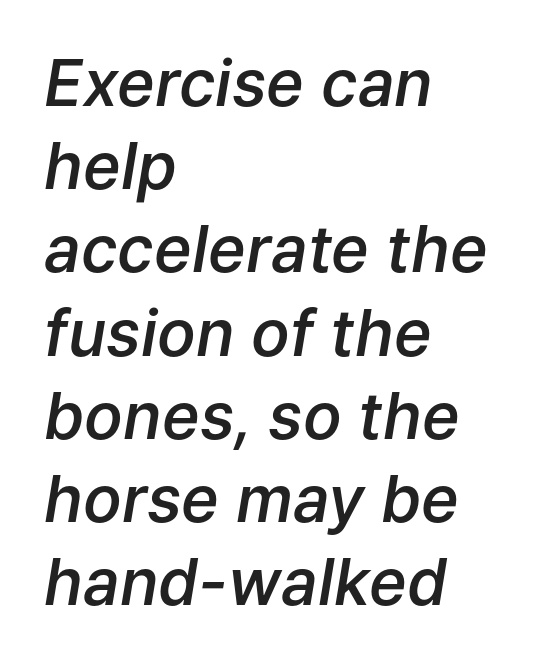
The image shows 64 px semibold type, italic (leaning right); set left-aligned, normal line spacing (1.3x), normal letter spacing, not underlined; low stroke contrast and a medium x-height.
